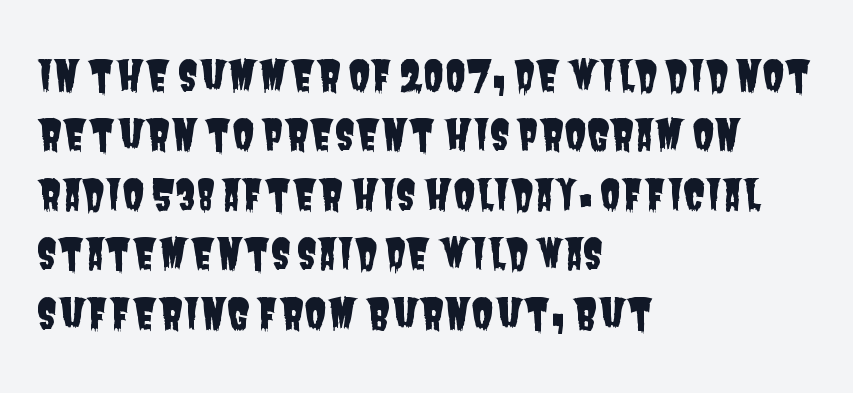
The image shows 41 px condensed sans-serif type; set left-aligned, normal line spacing (1.45x), normal letter spacing, not underlined; low stroke contrast and a large x-height.
